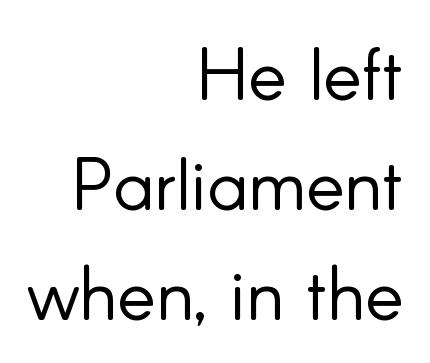
Q: Is the text bold? A: No.
Q: Is the text italic (slanted)? A: No, it is upright.
Q: Is the typeface a serif or a sans-serif typeface? A: Sans-serif.
Q: Is the text underlined? A: No.
Q: How is the paragraph aligned? A: Right-aligned.
Q: Is the spacing between letters normal or unusually wide? A: Normal.
Q: Is the spacing between lines tight, normal or loose? A: Normal.
Q: Width (condensed, normal, or wide)? A: Normal.
Q: Stroke contrast? A: Low.
Q: x-height? A: Small.
Q: Monospaced? A: No.
